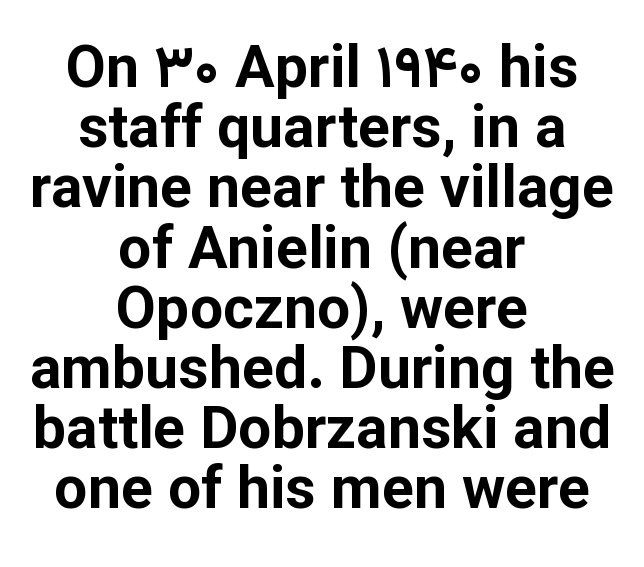
This is sans-serif lettering, the kind often seen on screens and signage. The letters advance in unequal steps, a hallmark of proportional type. Cramped leading. Summary of weight: heavy, a full bold. The line texture is even and compact thanks to regular tracking. Anything drawn beneath the words? Only blank space.
